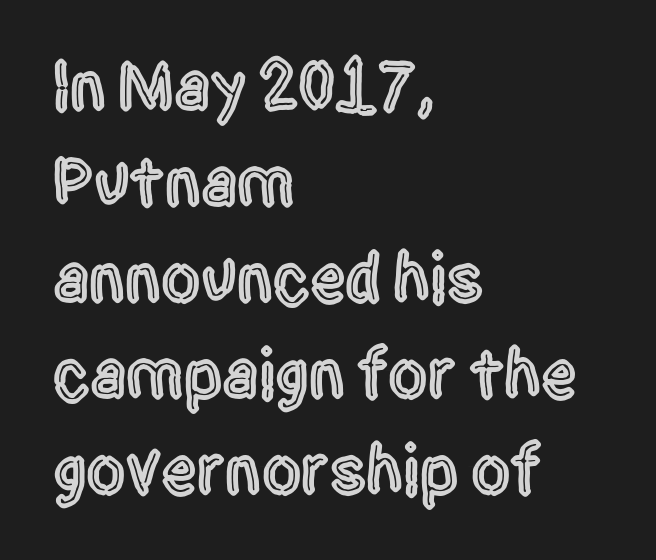
The image shows 70 px condensed sans-serif type, upright; set left-aligned, normal line spacing (1.37x), normal letter spacing, not underlined; a large x-height.
